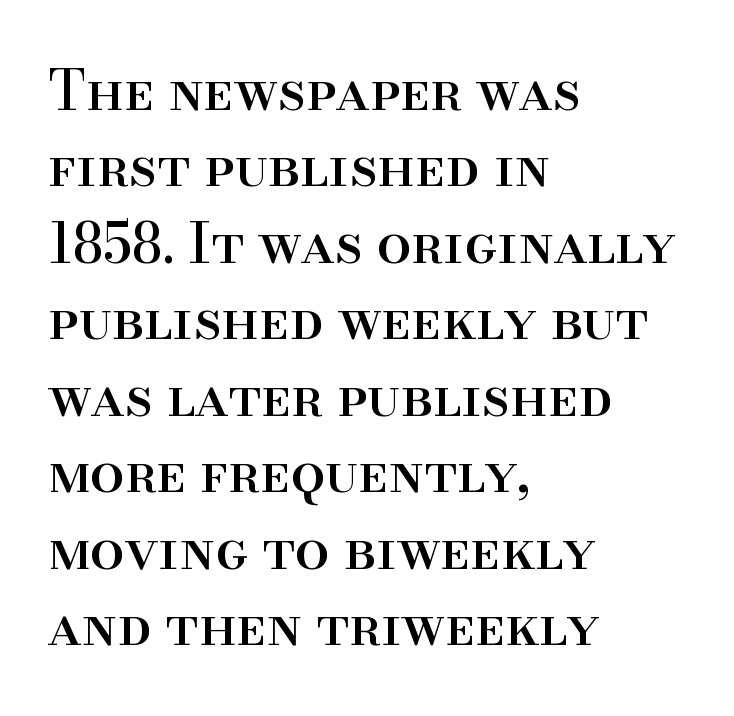
Q: Is the text italic (slanted)? A: No, it is upright.
Q: Is the typeface a serif or a sans-serif typeface? A: Serif.
Q: Is the text underlined? A: No.
Q: How is the paragraph aligned? A: Left-aligned.
Q: Is the spacing between letters normal or unusually wide? A: Normal.
Q: Is the spacing between lines tight, normal or loose? A: Normal.
Q: Width (condensed, normal, or wide)? A: Normal.
Q: Stroke contrast? A: High.
Q: x-height? A: Small.
Q: Monospaced? A: No.
